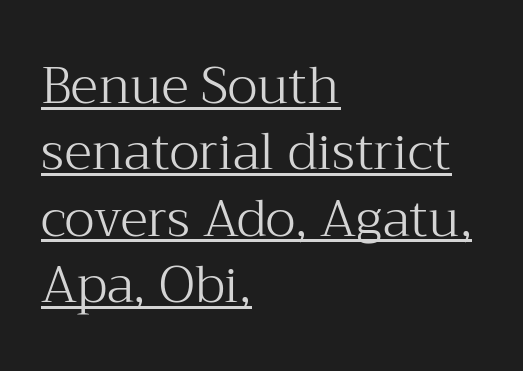
{"serif": "yes", "italic": "no", "bold": "no", "weight": "light", "width": "normal", "stroke_contrast": "medium", "x_height": "medium", "monospaced": "no", "underline": "yes", "align": "left", "line_spacing": "normal", "line_spacing_ratio": 1.3, "letter_spacing": "normal", "letter_spacing_em": 0.0, "glyph_px": 51}
